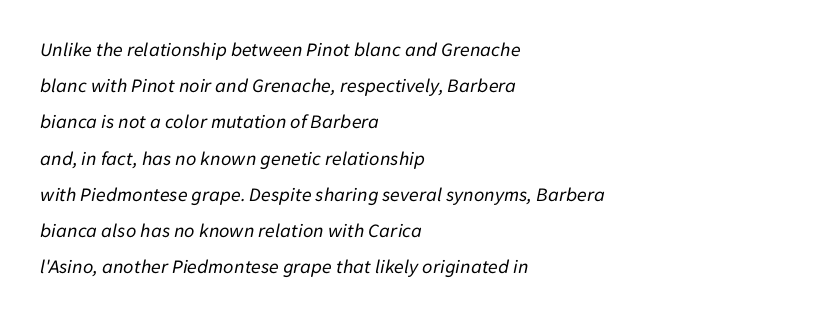
Stem width sits at or under what a default text font uses. Tracking here is standard; glyphs follow each other at the usual distance. In terms of posture, this sample is oblique. The space beneath each line is pristine and unruled.
